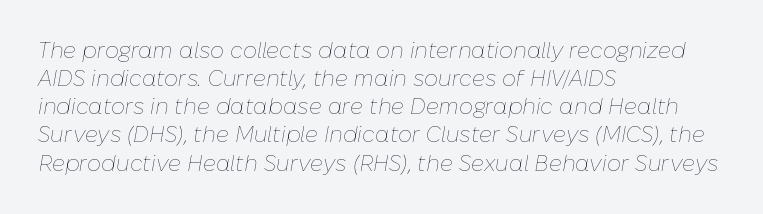
Q: Is the text bold? A: No.
Q: Is the text italic (slanted)? A: Yes, it leans right by about 10 degrees.
Q: Is the text underlined? A: No.
Q: How is the paragraph aligned? A: Left-aligned.
Q: Is the spacing between letters normal or unusually wide? A: Normal.
Q: Is the spacing between lines tight, normal or loose? A: Normal.
